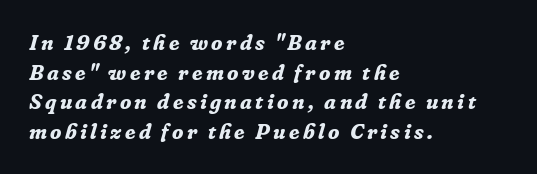
Q: Is the text bold? A: Yes.
Q: Is the text italic (slanted)? A: Yes, it leans right by about 16 degrees.
Q: Is the text underlined? A: No.
Q: How is the paragraph aligned? A: Left-aligned.
Q: Is the spacing between lines tight, normal or loose? A: Normal.
